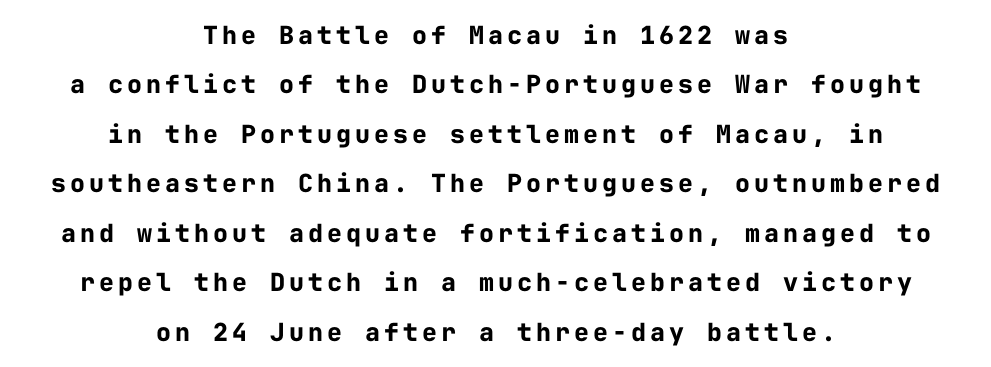
The image shows 25 px bold type, upright; set centered, loose line spacing (1.98x), not underlined.
